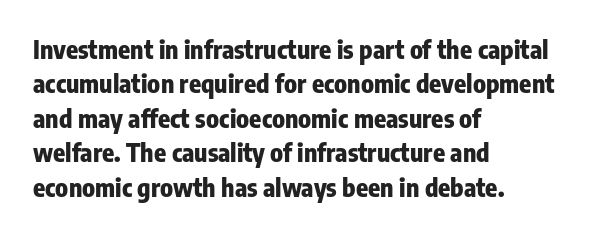
The image shows 25 px bold type, upright; set left-aligned, normal line spacing (1.38x), normal letter spacing, not underlined.
